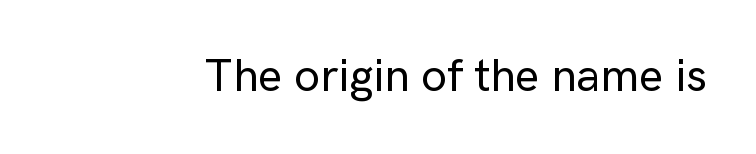
The image shows 46 px sans-serif type, upright; set normal letter spacing, not underlined; low stroke contrast and a medium x-height.
